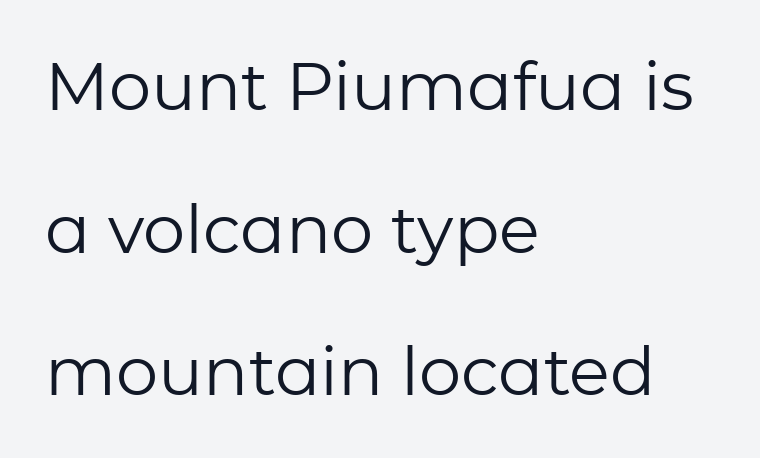
The image shows 67 px regular-weight sans-serif type, upright; set left-aligned, loose line spacing (2.13x), normal letter spacing, not underlined; low stroke contrast and a medium x-height.
